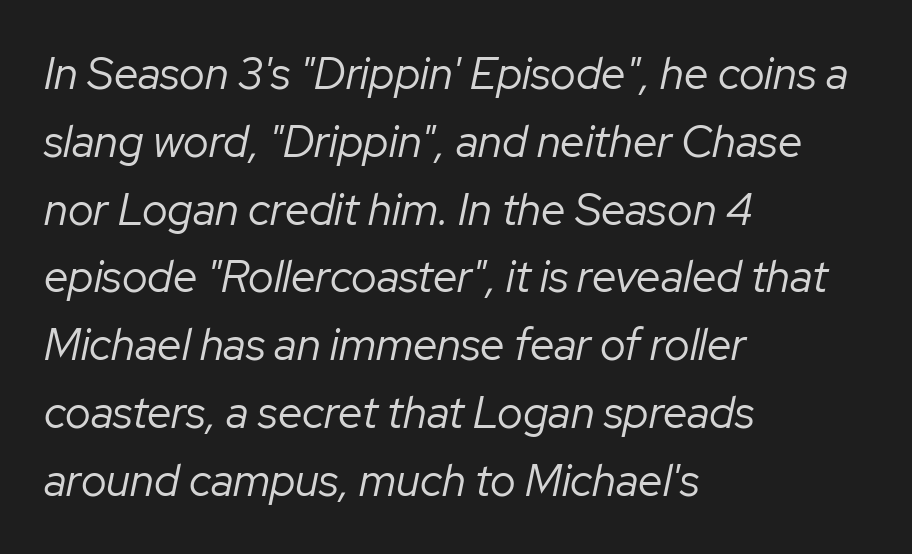
The image shows 44 px regular-weight type, italic (leaning right); set left-aligned, normal line spacing (1.54x), normal letter spacing, not underlined; low stroke contrast and a medium x-height.
